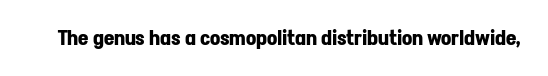
{"italic": "no", "bold": "yes", "underline": "no", "letter_spacing": "normal", "letter_spacing_em": 0.0, "glyph_px": 20}
